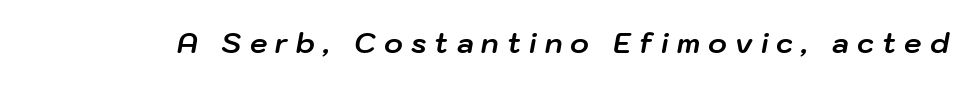
Q: Is the text bold? A: Yes.
Q: Is the text italic (slanted)? A: Yes, it leans right by about 10 degrees.
Q: Is the text underlined? A: No.
Q: Is the spacing between letters normal or unusually wide? A: Unusually wide.
Q: Width (condensed, normal, or wide)? A: Normal.
Q: Stroke contrast? A: Low.
Q: x-height? A: Medium.
Q: Monospaced? A: No.
